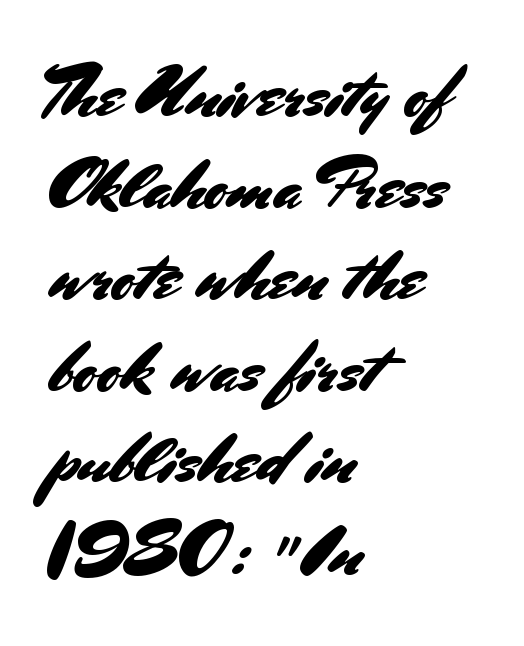
Q: Is the text italic (slanted)? A: Yes.
Q: Is the typeface a serif or a sans-serif typeface? A: Sans-serif.
Q: Is the text underlined? A: No.
Q: How is the paragraph aligned? A: Left-aligned.
Q: Is the spacing between letters normal or unusually wide? A: Normal.
Q: Is the spacing between lines tight, normal or loose? A: Normal.
Q: Width (condensed, normal, or wide)? A: Normal.
Q: Stroke contrast? A: Medium.
Q: x-height? A: Small.
Q: Monospaced? A: No.
